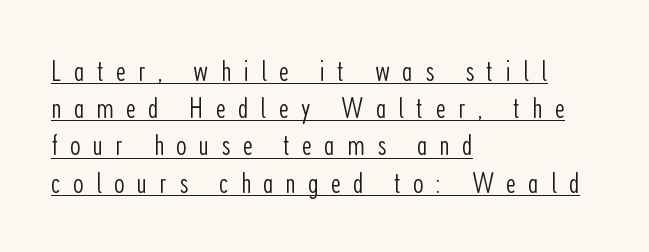
The characters are drawn with everyday or finer stroke widths. Decoration check: the copy is underlined. Unlike italic type, these characters show no tilt at all. You could not count columns in this text — the font is proportionally spaced. Honestly, the letter spacing is so wide it's the main thing you notice. The passage is arranged the way most books set body copy — flush left.
